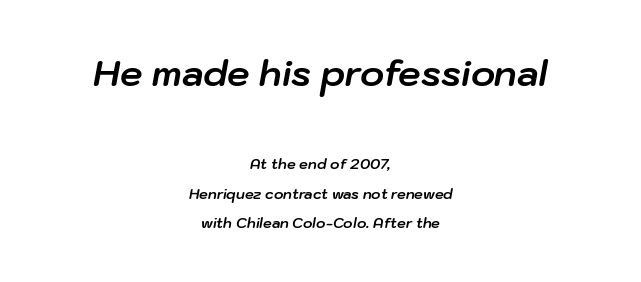
{"italic": "yes", "lean": "right", "slant_degrees": 10, "bold": "yes", "weight": "bold", "width": "normal", "stroke_contrast": "low", "x_height": "medium", "monospaced": "no", "underline": "no", "align": "center", "line_spacing": "loose", "line_spacing_ratio": 2.12, "letter_spacing": "normal", "letter_spacing_em": 0.0, "larger_block": "first", "size_ratio": 2.57, "glyph_px": 36}
